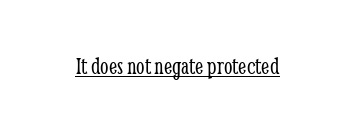
Q: Is the text bold? A: No.
Q: Is the text italic (slanted)? A: No, it is upright.
Q: Is the text underlined? A: Yes.
Q: Is the spacing between letters normal or unusually wide? A: Normal.
